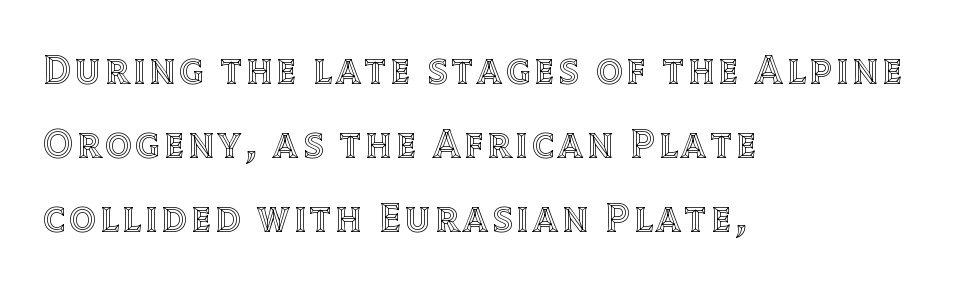
Q: Is the text italic (slanted)? A: No, it is upright.
Q: Is the text underlined? A: No.
Q: How is the paragraph aligned? A: Left-aligned.
Q: Width (condensed, normal, or wide)? A: Normal.
Q: x-height? A: Large.
Q: Monospaced? A: No.
